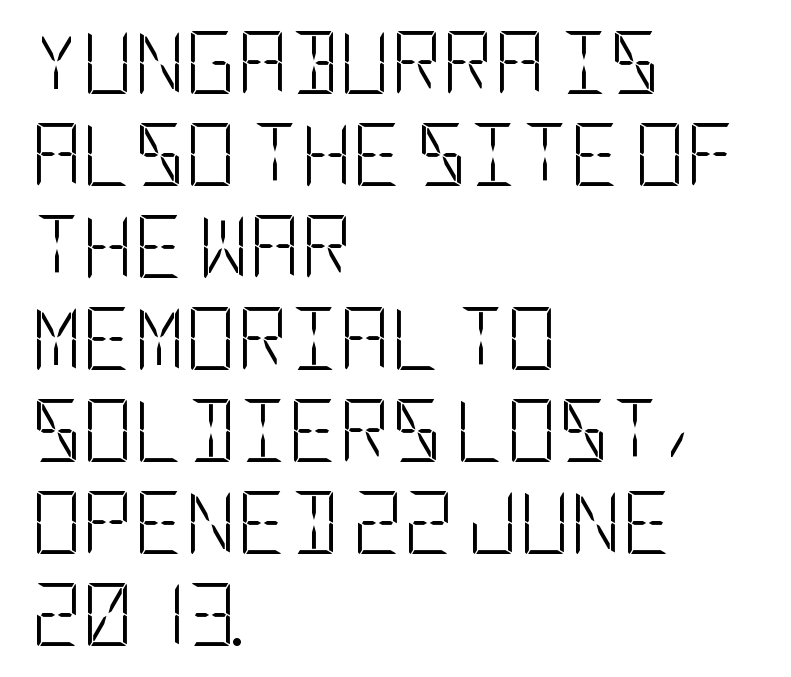
{"serif": "no", "italic": "no", "bold": "no", "weight": "light", "width": "condensed", "stroke_contrast": "low", "x_height": "large", "underline": "no", "align": "left", "line_spacing": "normal", "line_spacing_ratio": 1.46, "letter_spacing": "normal", "letter_spacing_em": 0.0, "glyph_px": 63}
